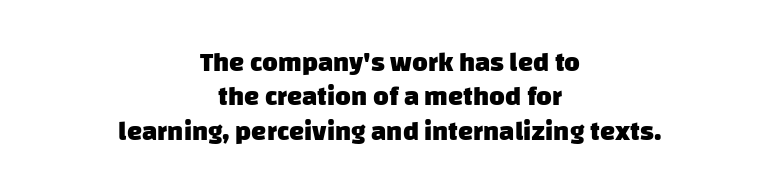
{"bold": "yes", "underline": "no", "align": "center", "line_spacing": "normal", "line_spacing_ratio": 1.27, "letter_spacing": "normal", "letter_spacing_em": 0.0, "glyph_px": 27}
